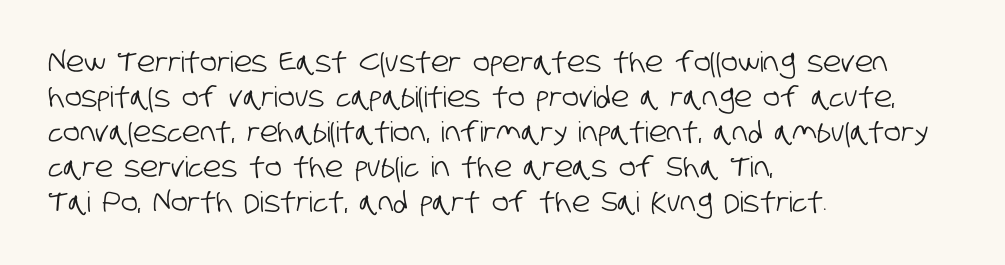
The text was rendered using a sans face with plain stroke endings. You could call the tracking neutral — neither tight nor loose. These lines are rendered in a variable-pitch font. Letters rest on an invisible, unmarked baseline.
